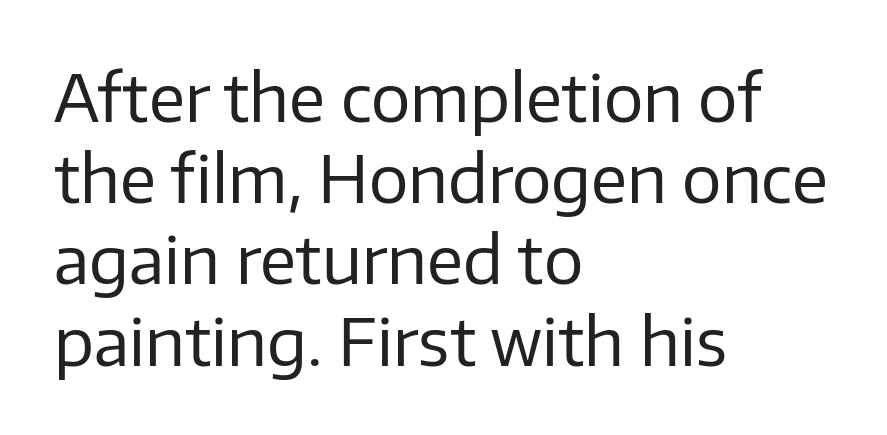
The image shows 66 px regular-weight sans-serif type, upright; set left-aligned, line spacing 1.23x, normal letter spacing, not underlined; low stroke contrast and a medium x-height.
